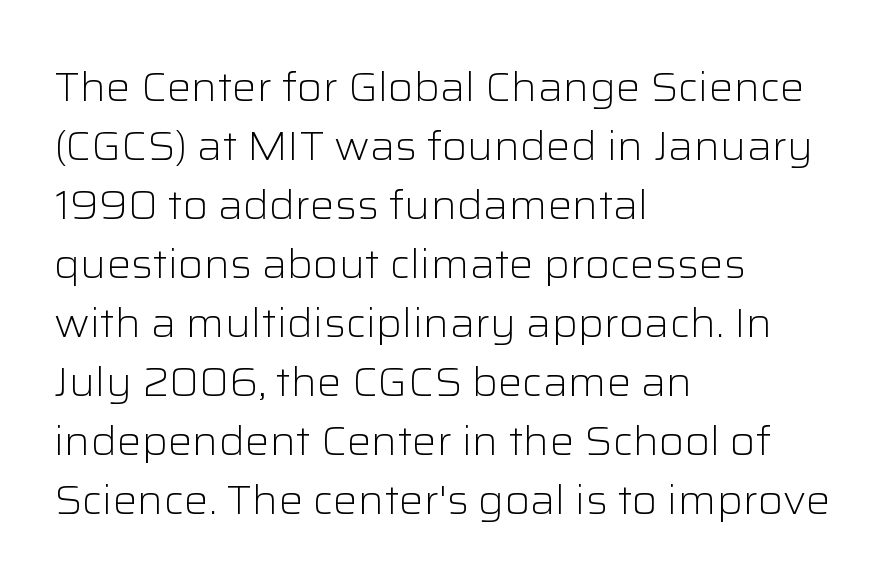
Characters follow at the spacing the type designer built in. Nope, not italic — everything's standing straight. The specimen omits any rule beneath the text block's lines. Type style note: lacks serifs. In terms of leading, this rendering sits right in the middle.
